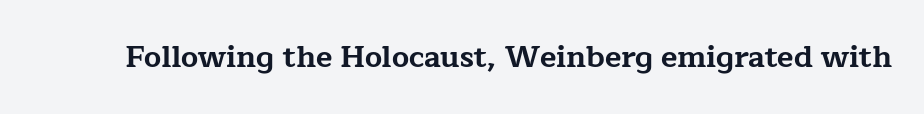
{"serif": "yes", "italic": "no", "bold": "yes", "weight": "bold", "width": "wide", "stroke_contrast": "low", "x_height": "medium", "monospaced": "no", "underline": "no", "letter_spacing": "normal", "letter_spacing_em": 0.0, "glyph_px": 30}
